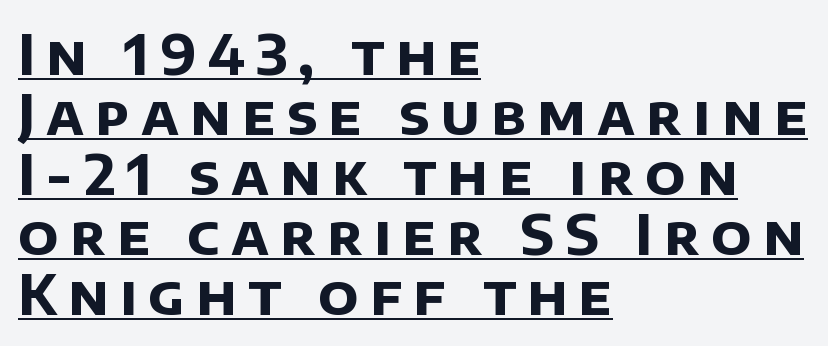
{"serif": "no", "bold": "yes", "weight": "bold", "width": "normal", "stroke_contrast": "low", "x_height": "large", "monospaced": "no", "underline": "yes", "align": "left", "line_spacing": "tight", "line_spacing_ratio": 1.09, "letter_spacing": "wide", "letter_spacing_em": 0.2, "glyph_px": 55}
